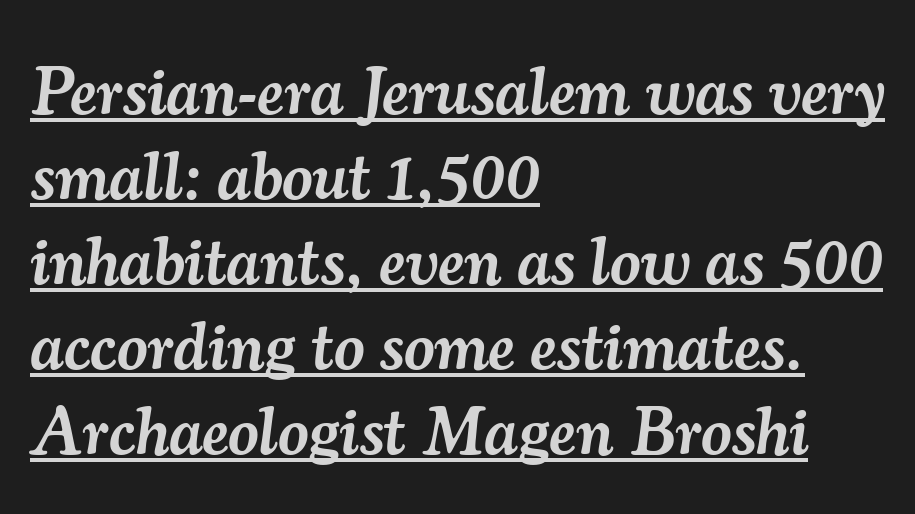
The image shows 67 px semibold serif type, italic (leaning right); set left-aligned, normal line spacing (1.27x), normal letter spacing, underlined; medium stroke contrast and a small x-height.
